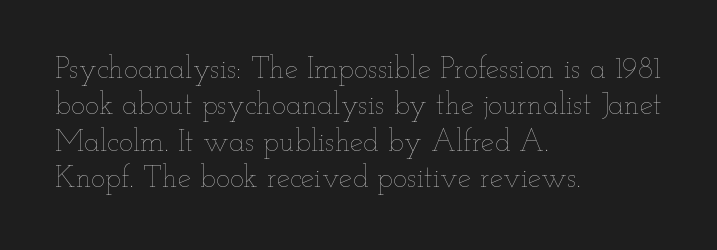
A light-to-regular cut is what we see here. Do the characters align in a grid? No, the font is proportional. What stands out about the letter spacing? Nothing — it is the standard amount. These lines are set flush left with a ragged right edge. This sample uses an upright cut, with every glyph sitting square on the baseline. The glyphs are unaccompanied by any horizontal stroke below them.
